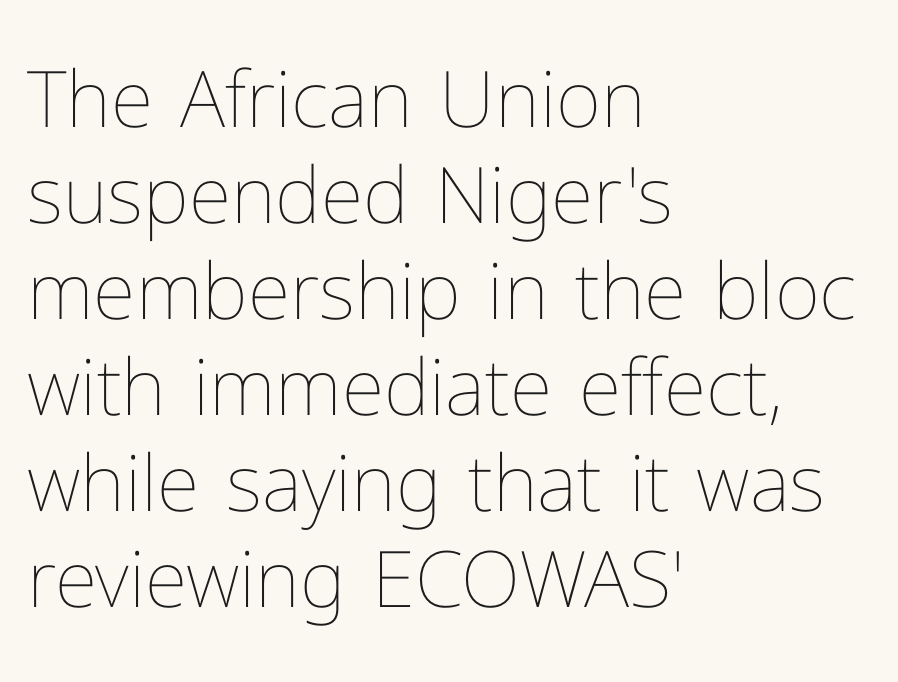
{"italic": "no", "bold": "no", "weight": "thin", "width": "normal", "stroke_contrast": "low", "x_height": "medium", "monospaced": "no", "underline": "no", "align": "left", "line_spacing_ratio": 1.23, "letter_spacing": "normal", "letter_spacing_em": 0.0, "glyph_px": 78}
